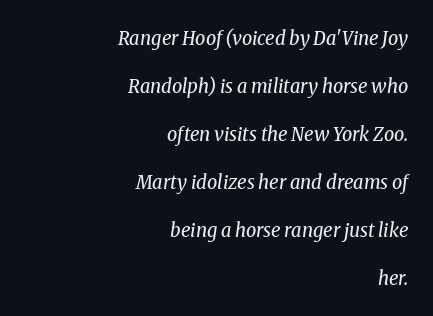
{"italic": "yes", "lean": "right", "slant_degrees": 8, "bold": "no", "underline": "no", "align": "right", "line_spacing": "loose", "line_spacing_ratio": 2.4, "letter_spacing": "normal", "letter_spacing_em": 0.0, "glyph_px": 20}
